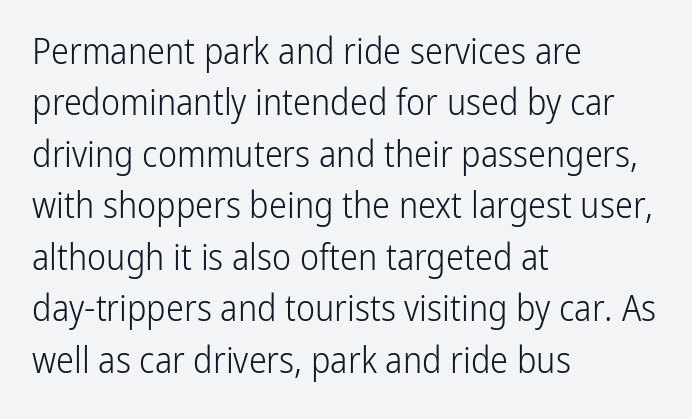
Q: Is the text bold? A: No.
Q: Is the text italic (slanted)? A: No, it is upright.
Q: Is the typeface a serif or a sans-serif typeface? A: Sans-serif.
Q: Is the text underlined? A: No.
Q: How is the paragraph aligned? A: Left-aligned.
Q: Is the spacing between letters normal or unusually wide? A: Normal.
Q: Is the spacing between lines tight, normal or loose? A: Normal.
Q: Width (condensed, normal, or wide)? A: Condensed.
Q: Stroke contrast? A: Low.
Q: x-height? A: Medium.
Q: Monospaced? A: No.
